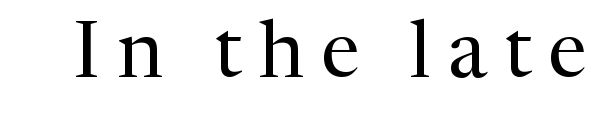
{"serif": "yes", "italic": "no", "bold": "no", "weight": "regular", "width": "normal", "stroke_contrast": "medium", "x_height": "medium", "monospaced": "no", "underline": "no", "letter_spacing": "wide", "letter_spacing_em": 0.21, "glyph_px": 79}
